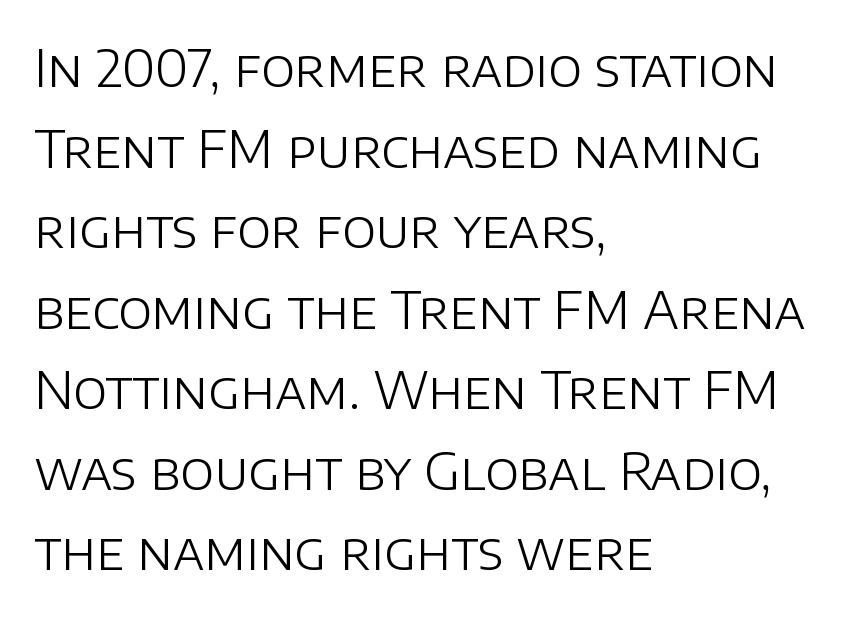
{"serif": "no", "italic": "no", "bold": "no", "weight": "light", "width": "normal", "stroke_contrast": "low", "x_height": "large", "monospaced": "no", "underline": "no", "align": "left", "line_spacing": "normal", "line_spacing_ratio": 1.58, "letter_spacing": "normal", "letter_spacing_em": 0.0, "glyph_px": 51}
